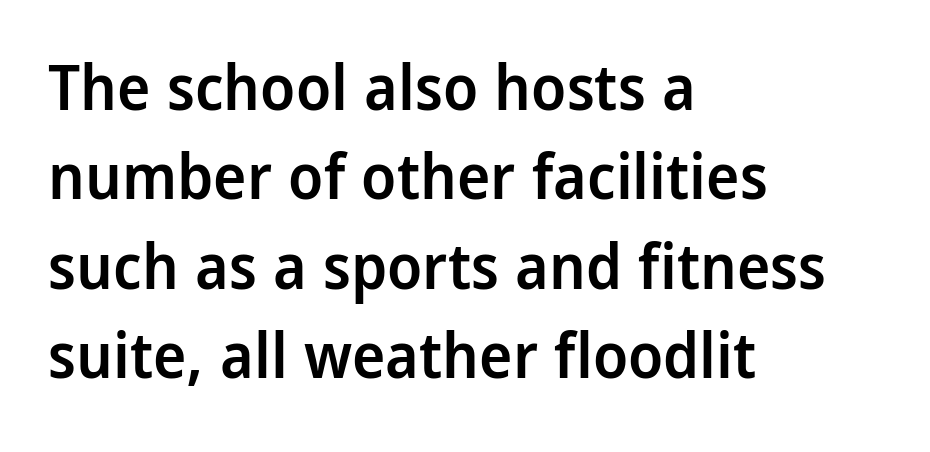
The rendering uses a moderate line-height, typical for paragraphs. The foot of each line stays bare and open. Set as a demibold, roughly 600 on the weight scale. This rendering leaves character spacing at its baseline value.
